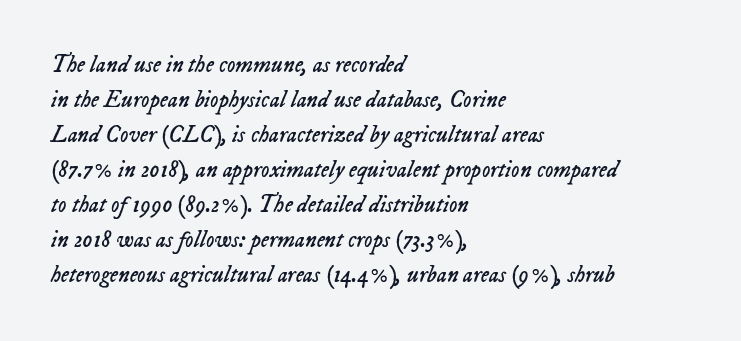
No extra tracking has been applied to these lines. Regarding leading, the lines here are spaced in the standard way. Typeset ragged right — the left edge is the straight one. The font is comparable to plain body text, perhaps lighter. Observe the lean: these are italic letterforms. Anything drawn beneath the words? Only blank space.
